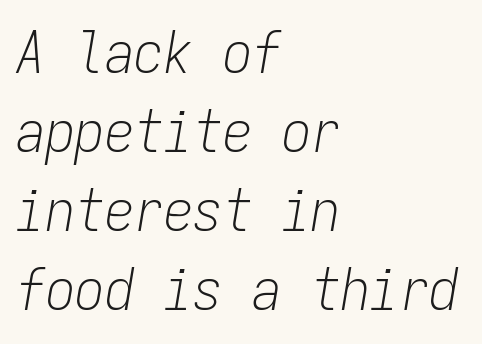
{"italic": "yes", "lean": "right", "slant_degrees": 9, "bold": "no", "weight": "light", "width": "condensed", "stroke_contrast": "low", "x_height": "medium", "monospaced": "yes", "underline": "no", "align": "left", "line_spacing": "normal", "line_spacing_ratio": 1.34, "letter_spacing": "normal", "letter_spacing_em": 0.0, "glyph_px": 59}
